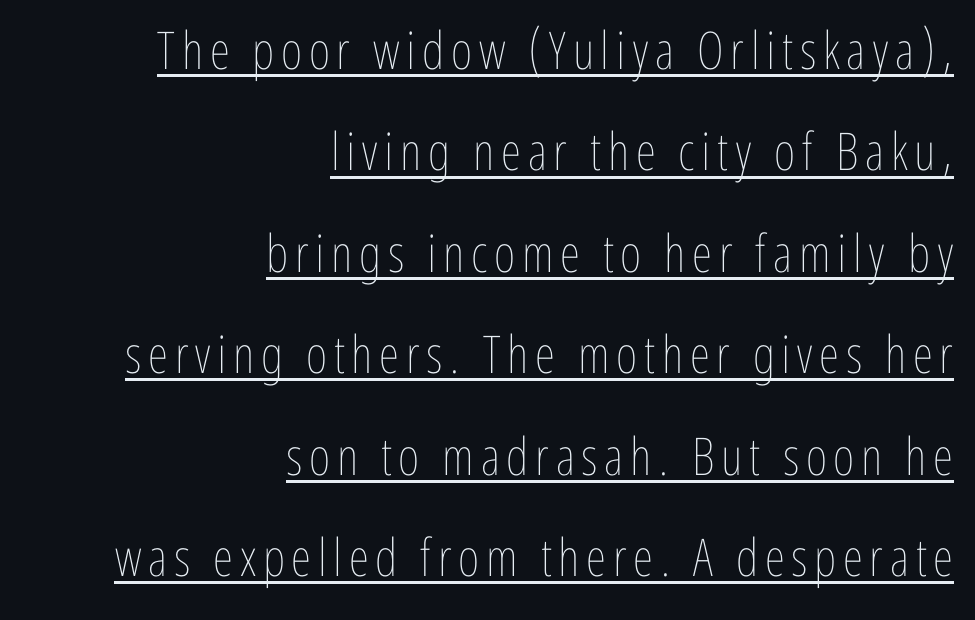
{"italic": "no", "bold": "no", "weight": "thin", "width": "condensed", "stroke_contrast": "low", "x_height": "medium", "monospaced": "no", "underline": "yes", "align": "right", "line_spacing": "loose", "line_spacing_ratio": 1.95, "glyph_px": 52}
